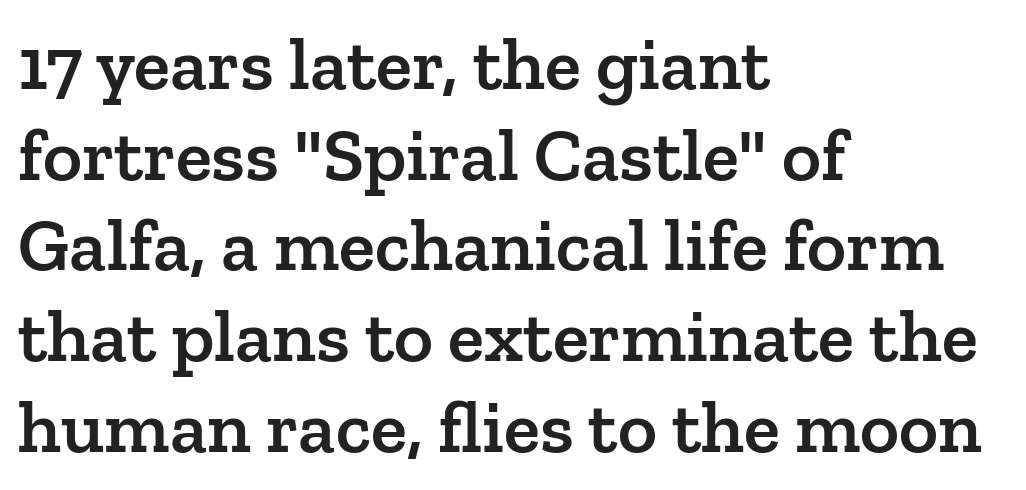
The typeface chosen for these lines features serifs. No word sits above an underline. Here the glyphs are tracked normally, forming tight word shapes. The rendering anchors every line to the left-hand side.
